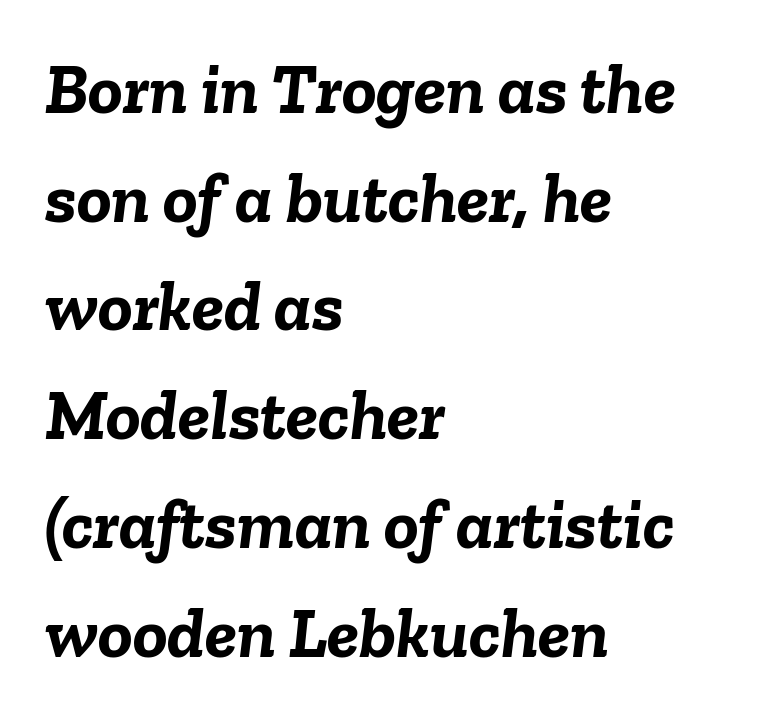
The image shows 72 px semibold type, italic (leaning right); set left-aligned, normal line spacing (1.51x), normal letter spacing, not underlined; low stroke contrast and a medium x-height.
